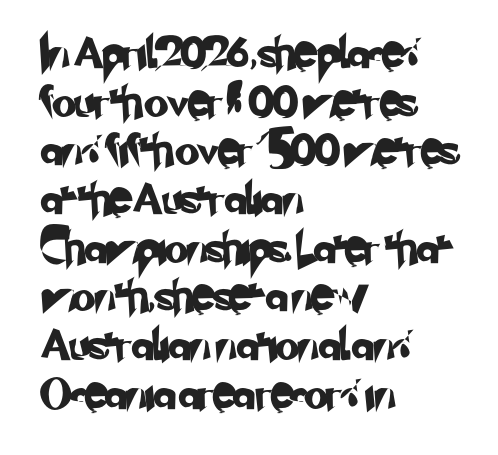
{"serif": "no", "width": "normal", "stroke_contrast": "low", "x_height": "small", "monospaced": "no", "underline": "no", "align": "left", "line_spacing": "normal", "line_spacing_ratio": 1.57, "letter_spacing": "normal", "letter_spacing_em": 0.0, "glyph_px": 31}
